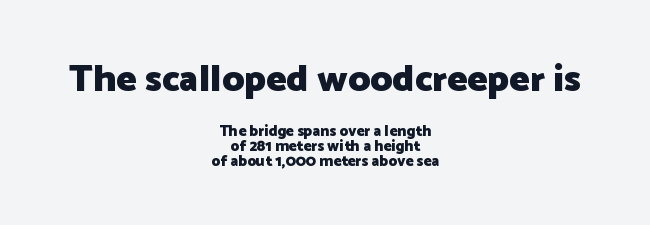
Q: Is the text bold? A: Yes.
Q: Is the text italic (slanted)? A: No, it is upright.
Q: Is the typeface a serif or a sans-serif typeface? A: Sans-serif.
Q: Is the text underlined? A: No.
Q: How is the paragraph aligned? A: Centered.
Q: Is the spacing between letters normal or unusually wide? A: Normal.
Q: Is the spacing between lines tight, normal or loose? A: Tight.
Q: Which block of text is set in a larger size, the first (top) or the second (bottom)? A: The first (top) one.
Q: Width (condensed, normal, or wide)? A: Normal.
Q: Stroke contrast? A: Low.
Q: x-height? A: Medium.
Q: Monospaced? A: No.
